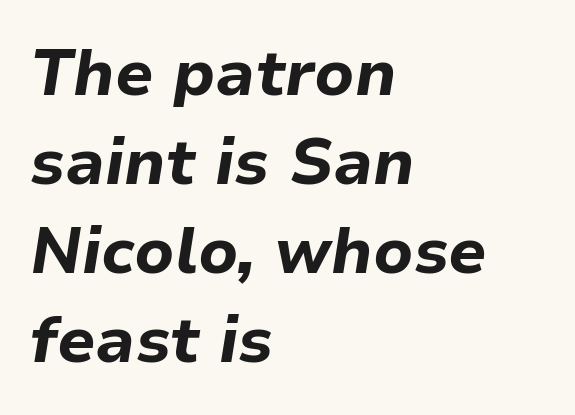
Q: Is the text bold? A: Yes.
Q: Is the text italic (slanted)? A: Yes, it leans right by about 9 degrees.
Q: Is the text underlined? A: No.
Q: How is the paragraph aligned? A: Left-aligned.
Q: Is the spacing between letters normal or unusually wide? A: Normal.
Q: Is the spacing between lines tight, normal or loose? A: Normal.
Q: Width (condensed, normal, or wide)? A: Normal.
Q: Stroke contrast? A: Low.
Q: x-height? A: Medium.
Q: Monospaced? A: No.
